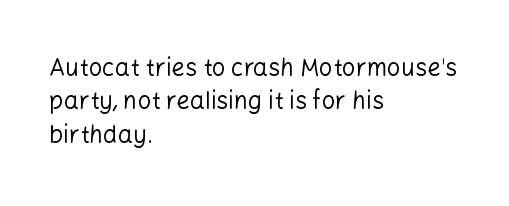
The letterforms sit at book weight or below. Posture: straight, roman, zero tilt. Tracking value appears to be zero — textbook default spacing. The passage shown stacks its lines at a standard gap. Is the block centered? No — it sits flush against the left margin. The foot of each line stays bare and open.
